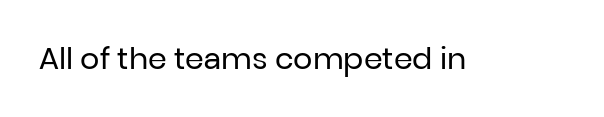
{"serif": "no", "italic": "no", "bold": "no", "weight": "regular", "width": "normal", "stroke_contrast": "low", "x_height": "medium", "monospaced": "no", "underline": "no", "letter_spacing": "normal", "letter_spacing_em": 0.0, "glyph_px": 30}
